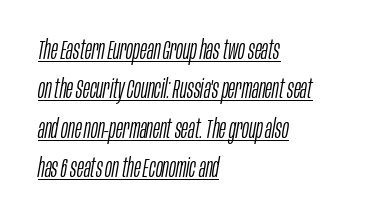
Q: Is the text bold? A: No.
Q: Is the text italic (slanted)? A: Yes, it leans right by about 10 degrees.
Q: Is the text underlined? A: Yes.
Q: How is the paragraph aligned? A: Left-aligned.
Q: Is the spacing between letters normal or unusually wide? A: Normal.
Q: Is the spacing between lines tight, normal or loose? A: Normal.
